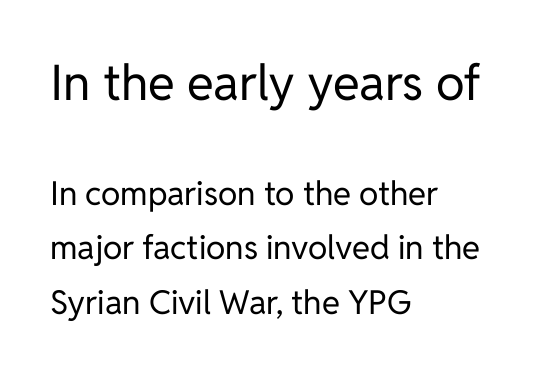
The image shows 49 px regular-weight sans-serif type, upright; set left-aligned, normal line spacing (1.66x), normal letter spacing, not underlined; the first (top) block is 1.48x larger; low stroke contrast and a medium x-height.
